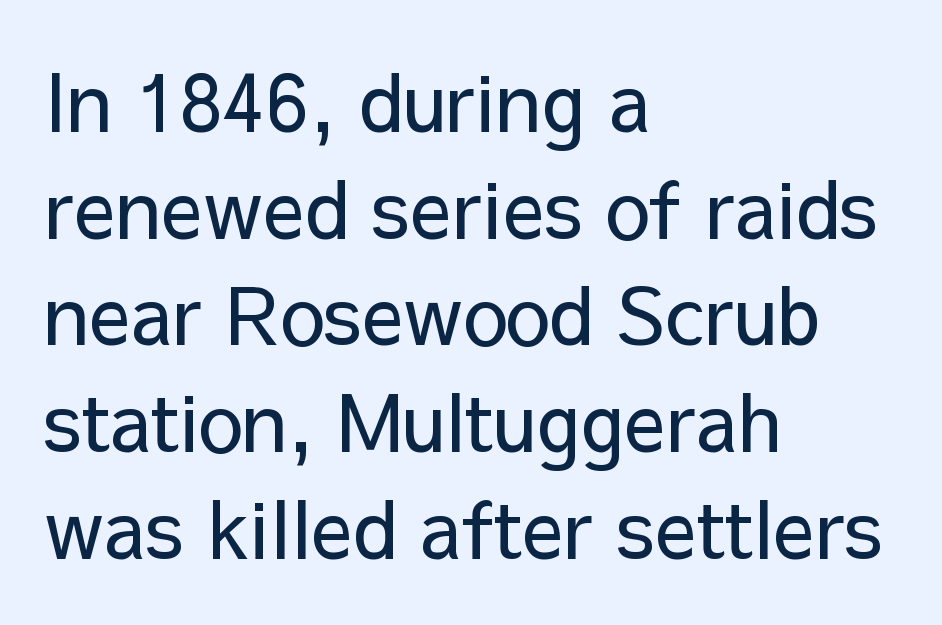
The image shows 79 px regular-weight sans-serif type, upright; set left-aligned, normal line spacing (1.35x), normal letter spacing, not underlined; low stroke contrast and a medium x-height.
